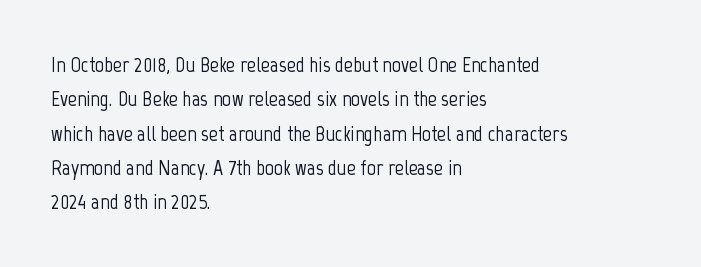
The image shows 22 px text type, upright; set left-aligned, normal line spacing (1.56x), normal letter spacing, not underlined.
